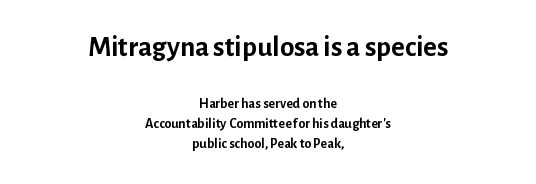
{"serif": "no", "italic": "no", "bold": "yes", "weight": "semibold", "width": "normal", "stroke_contrast": "low", "x_height": "medium", "monospaced": "no", "underline": "no", "align": "center", "line_spacing": "normal", "line_spacing_ratio": 1.42, "letter_spacing": "normal", "letter_spacing_em": 0.0, "larger_block": "first", "size_ratio": 2.07, "glyph_px": 29}
